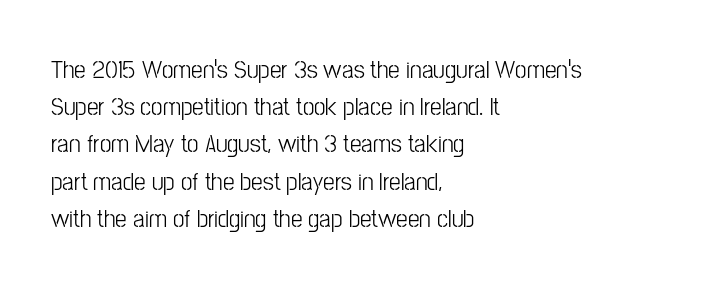
Q: Is the text bold? A: No.
Q: Is the text italic (slanted)? A: No, it is upright.
Q: Is the text underlined? A: No.
Q: How is the paragraph aligned? A: Left-aligned.
Q: Is the spacing between letters normal or unusually wide? A: Normal.
Q: Is the spacing between lines tight, normal or loose? A: Normal.
